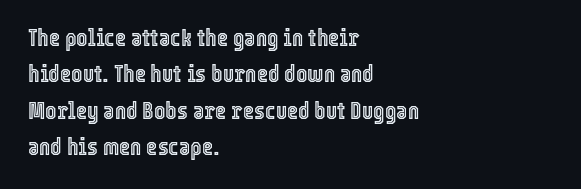
The image shows 24 px text type, upright; set left-aligned, normal line spacing (1.52x), normal letter spacing, not underlined.
